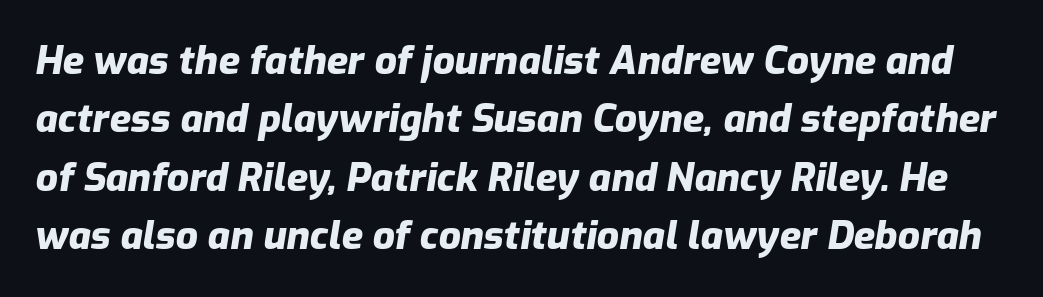
Spacing verdict: proportional, widths tailored to each character. The vertical gap from one line to the next is medium. Look at the stroke-to-counter ratio: heavy, a bold. Has an underline been added? It has not. Compared with typical body copy, the letter spacing here is the same.
